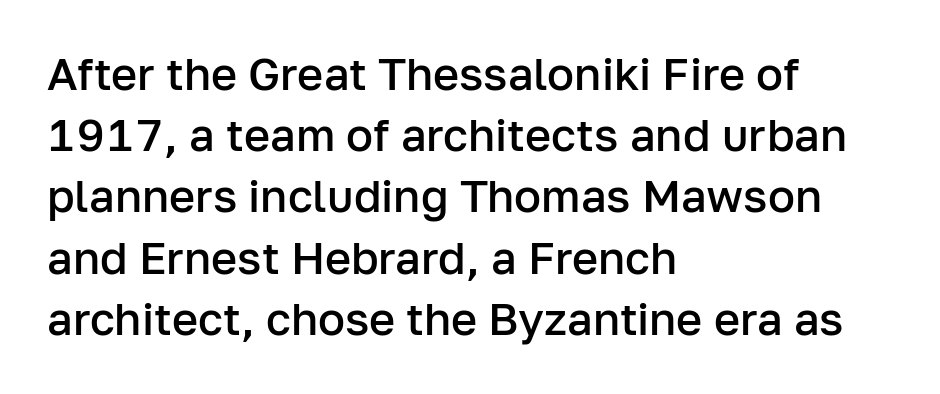
{"serif": "no", "italic": "no", "bold": "semi", "weight": "semibold", "width": "normal", "stroke_contrast": "low", "x_height": "medium", "monospaced": "no", "underline": "no", "align": "left", "line_spacing": "normal", "line_spacing_ratio": 1.36, "letter_spacing": "normal", "letter_spacing_em": 0.0, "glyph_px": 45}
